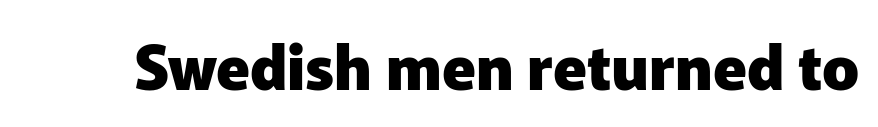
{"serif": "no", "italic": "no", "bold": "yes", "weight": "heavy", "width": "normal", "stroke_contrast": "low", "x_height": "medium", "monospaced": "no", "underline": "no", "letter_spacing": "normal", "letter_spacing_em": 0.0, "glyph_px": 61}
